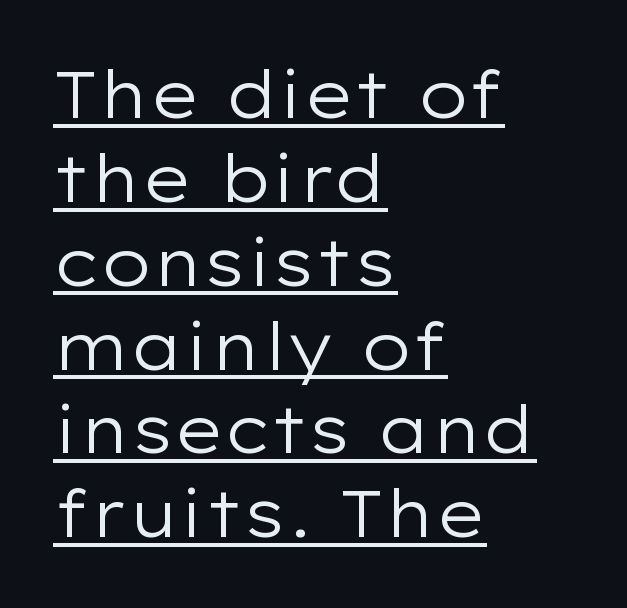
The image shows 65 px regular-weight, wide sans-serif type, upright; set left-aligned, normal line spacing (1.29x), normal letter spacing, underlined; low stroke contrast and a medium x-height.
